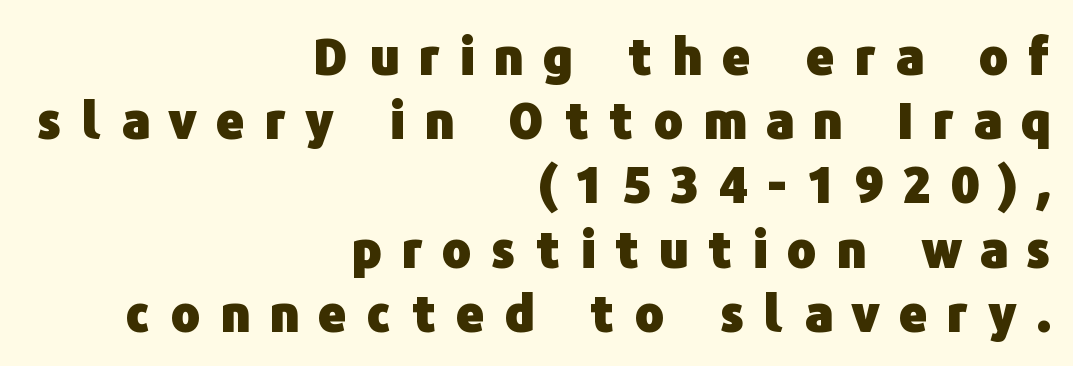
In terms of posture, this sample is upright. Letters rest on an invisible, unmarked baseline. This sample has the flowing, uneven cadence of proportional lettering. Loose tracking; the words dissolve into strings of separated letters. Look at the stroke-to-counter ratio: heavy, a bold.
